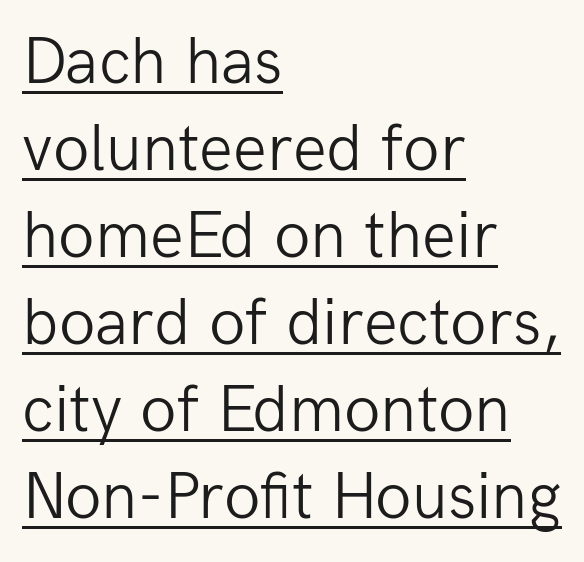
{"serif": "no", "italic": "no", "bold": "no", "weight": "light", "width": "normal", "stroke_contrast": "low", "x_height": "medium", "monospaced": "no", "underline": "yes", "align": "left", "line_spacing": "normal", "line_spacing_ratio": 1.3, "letter_spacing": "normal", "letter_spacing_em": 0.0, "glyph_px": 67}
